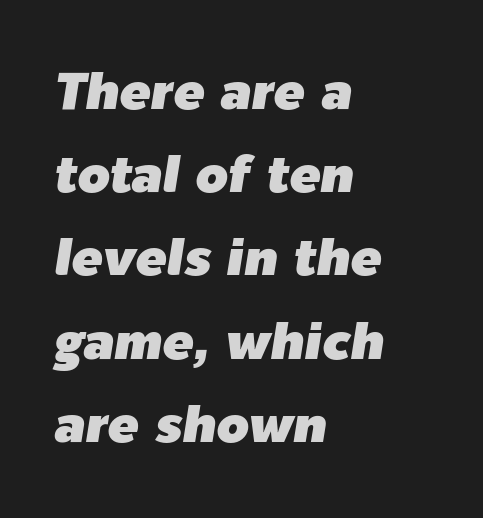
A classic flush-left, rag-right setting is used for this passage. Successive baselines arrive at the customary interval. The letters advance in unequal steps, a hallmark of proportional type. Compared with ordinary roman type, these characters are visibly tilted. Caption: standard tracking, unaltered. The foot of each line stays bare and open.
